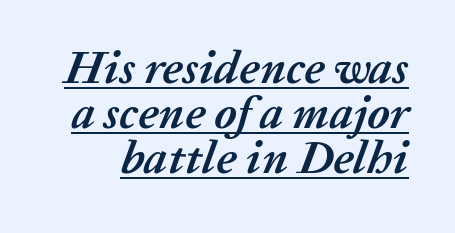
Q: Is the text bold? A: Yes.
Q: Is the text italic (slanted)? A: Yes, it leans right by about 20 degrees.
Q: Is the text underlined? A: Yes.
Q: Is the spacing between letters normal or unusually wide? A: Normal.
Q: Is the spacing between lines tight, normal or loose? A: Tight.
Q: Width (condensed, normal, or wide)? A: Normal.
Q: Stroke contrast? A: Medium.
Q: x-height? A: Medium.
Q: Monospaced? A: No.
